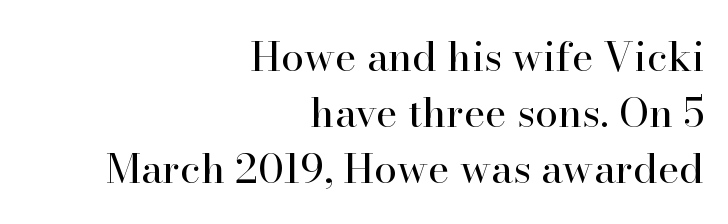
{"serif": "yes", "italic": "no", "bold": "no", "weight": "regular", "width": "normal", "stroke_contrast": "high", "x_height": "small", "monospaced": "no", "underline": "no", "align": "right", "line_spacing": "normal", "line_spacing_ratio": 1.36, "letter_spacing": "normal", "letter_spacing_em": 0.0, "glyph_px": 41}
